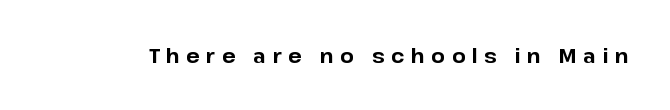
Q: Is the text bold? A: Yes.
Q: Is the text italic (slanted)? A: No, it is upright.
Q: Is the text underlined? A: No.
Q: Is the spacing between letters normal or unusually wide? A: Unusually wide.
